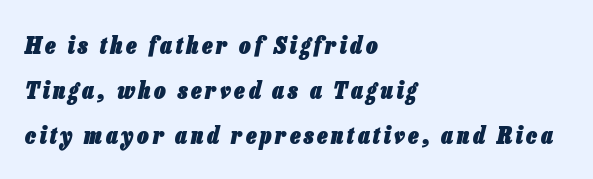
The image shows 23 px bold type, italic (leaning right); set left-aligned, loose line spacing (1.95x), not underlined.
